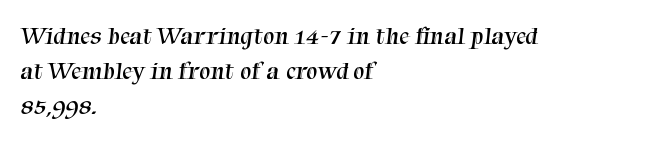
Beneath every word, the page is bare. If you measured baseline to baseline, you'd find a middling distance. Horizontally, the lines are justified to the leading edge only. No extra tracking has been applied to these lines. Ink coverage per letter is moderate at most.
